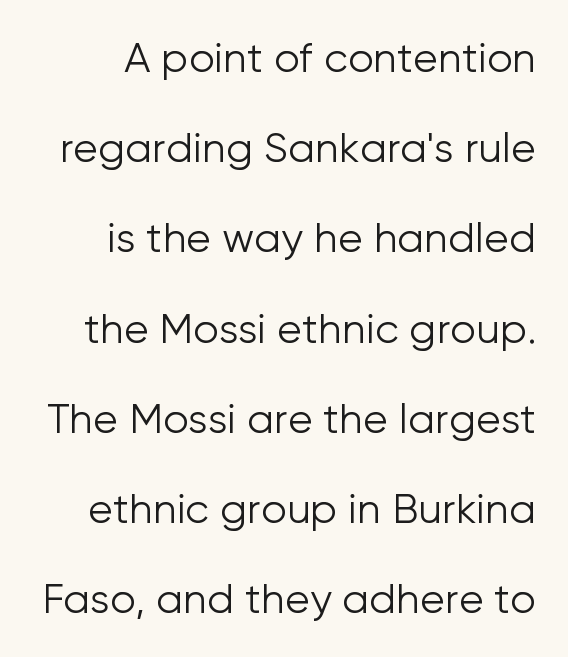
{"serif": "no", "italic": "no", "bold": "no", "weight": "light", "width": "normal", "stroke_contrast": "low", "x_height": "medium", "monospaced": "no", "underline": "no", "line_spacing": "loose", "line_spacing_ratio": 2.2, "letter_spacing": "normal", "letter_spacing_em": 0.0, "glyph_px": 41}
